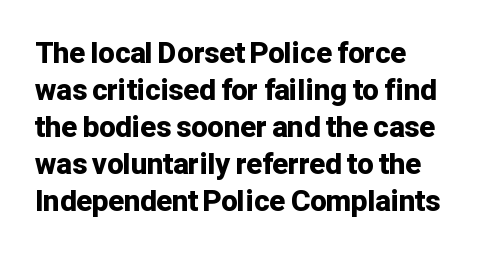
Words appear dense and cohesive because spacing is normal. The rendering anchors every line to the left-hand side. Typographically, this falls in the sans-serif category. Lines of text with bare space underneath. When letters stand straight like this, we call the style roman or upright. Students, observe: this is what conventionally led text looks like.
